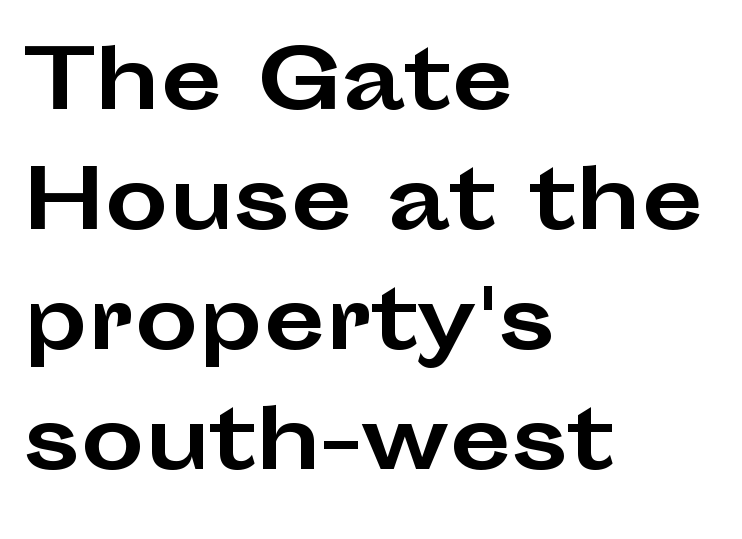
The image shows 80 px bold, wide sans-serif type, upright; set left-aligned, normal line spacing (1.5x), normal letter spacing, not underlined; low stroke contrast and a medium x-height.
